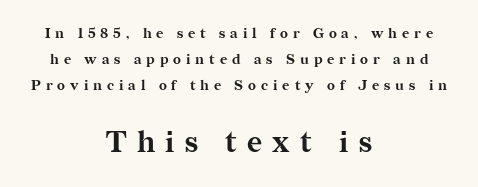
{"serif": "yes", "italic": "no", "bold": "yes", "weight": "bold", "width": "normal", "stroke_contrast": "medium", "x_height": "medium", "monospaced": "no", "underline": "no", "align": "center", "line_spacing_ratio": 1.84, "letter_spacing": "wide", "letter_spacing_em": 0.35, "larger_block": "second", "size_ratio": 2.07, "glyph_px": 29}
